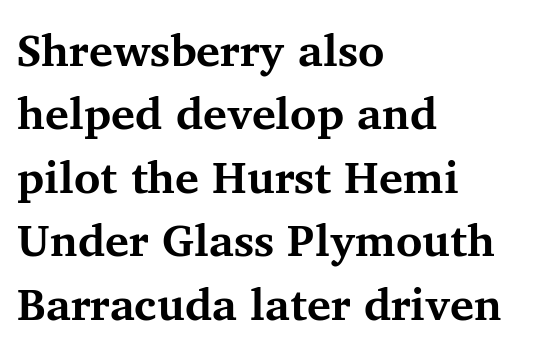
{"serif": "yes", "italic": "no", "bold": "yes", "weight": "bold", "width": "normal", "stroke_contrast": "medium", "x_height": "medium", "monospaced": "no", "underline": "no", "align": "left", "line_spacing": "normal", "line_spacing_ratio": 1.41, "letter_spacing": "normal", "letter_spacing_em": 0.0, "glyph_px": 45}
